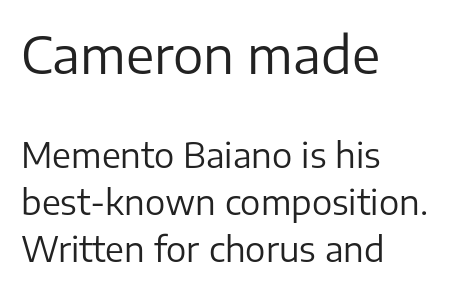
Q: Is the text bold? A: No.
Q: Is the text italic (slanted)? A: No, it is upright.
Q: Is the typeface a serif or a sans-serif typeface? A: Sans-serif.
Q: Is the text underlined? A: No.
Q: How is the paragraph aligned? A: Left-aligned.
Q: Is the spacing between letters normal or unusually wide? A: Normal.
Q: Is the spacing between lines tight, normal or loose? A: Normal.
Q: Which block of text is set in a larger size, the first (top) or the second (bottom)? A: The first (top) one.
Q: Width (condensed, normal, or wide)? A: Normal.
Q: Stroke contrast? A: Low.
Q: x-height? A: Medium.
Q: Monospaced? A: No.
